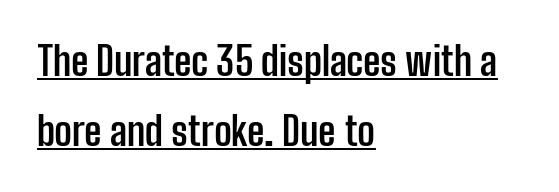
{"serif": "no", "italic": "no", "bold": "yes", "weight": "semibold", "width": "condensed", "stroke_contrast": "low", "x_height": "medium", "monospaced": "no", "underline": "yes", "align": "left", "line_spacing_ratio": 1.79, "letter_spacing": "normal", "letter_spacing_em": 0.0, "glyph_px": 39}
